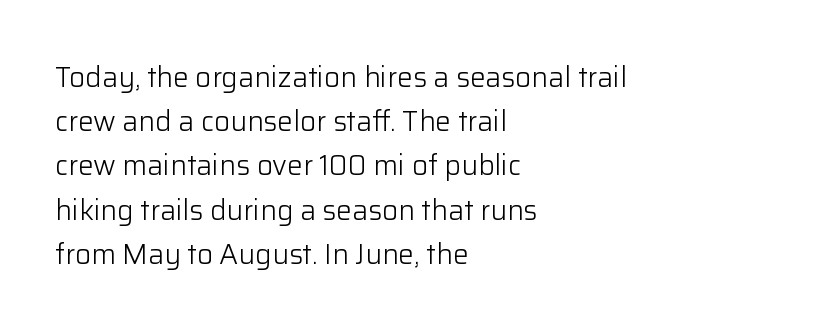
Q: Is the text bold? A: No.
Q: Is the text italic (slanted)? A: No, it is upright.
Q: Is the typeface a serif or a sans-serif typeface? A: Sans-serif.
Q: Is the text underlined? A: No.
Q: How is the paragraph aligned? A: Left-aligned.
Q: Is the spacing between letters normal or unusually wide? A: Normal.
Q: Is the spacing between lines tight, normal or loose? A: Normal.
Q: Width (condensed, normal, or wide)? A: Normal.
Q: Stroke contrast? A: Low.
Q: x-height? A: Medium.
Q: Monospaced? A: No.
